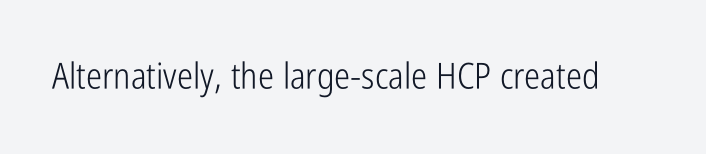
{"serif": "no", "italic": "no", "bold": "no", "weight": "light", "width": "condensed", "stroke_contrast": "low", "x_height": "medium", "monospaced": "no", "underline": "no", "letter_spacing": "normal", "letter_spacing_em": 0.0, "glyph_px": 36}
